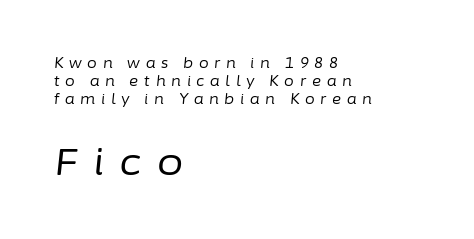
Notice how the passage keeps a crisp vertical edge on the left only. Emphasis-style slanted type is in use. The line-height multiplier appears to be the usual default. Scale increases going downward across the two blocks.
